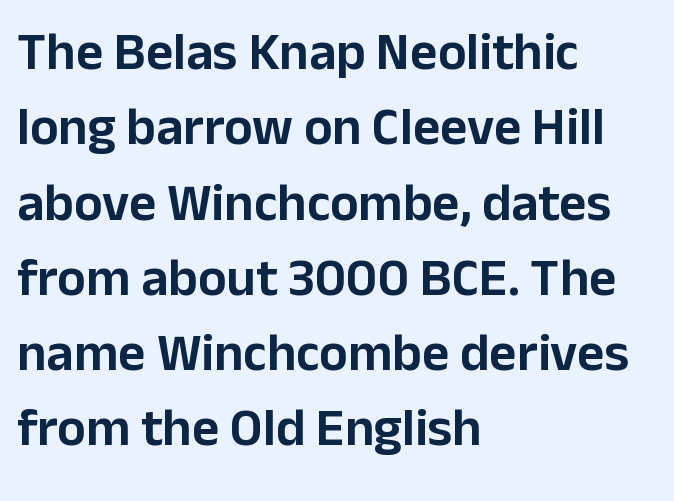
{"serif": "no", "italic": "no", "width": "normal", "stroke_contrast": "low", "x_height": "medium", "monospaced": "no", "underline": "no", "align": "left", "line_spacing": "normal", "line_spacing_ratio": 1.42, "letter_spacing": "normal", "letter_spacing_em": 0.0, "glyph_px": 53}
